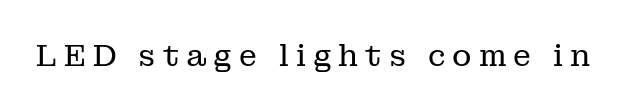
Q: Is the text bold? A: No.
Q: Is the text italic (slanted)? A: No, it is upright.
Q: Is the typeface a serif or a sans-serif typeface? A: Serif.
Q: Is the text underlined? A: No.
Q: Is the spacing between letters normal or unusually wide? A: Unusually wide.
Q: Width (condensed, normal, or wide)? A: Normal.
Q: Stroke contrast? A: Low.
Q: x-height? A: Medium.
Q: Monospaced? A: No.
